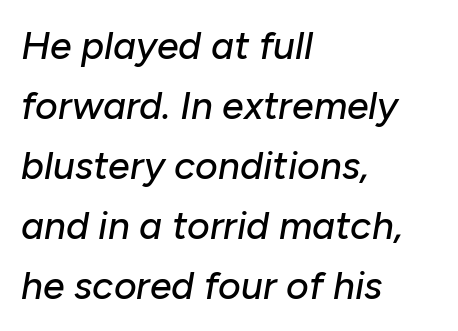
Descenders hang freely into open space. These lines were composed using italics. All the whitespace from short lines collects on the right. Varying glyph widths throughout — classic text-font behaviour.
